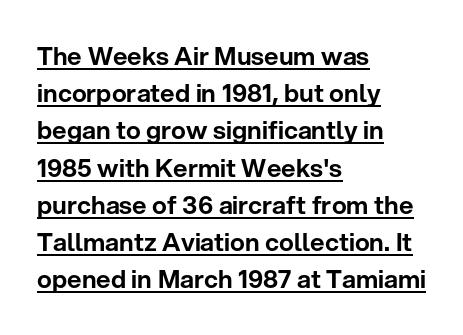
The image shows 25 px text type, upright; set left-aligned, normal line spacing (1.49x), normal letter spacing, underlined.
